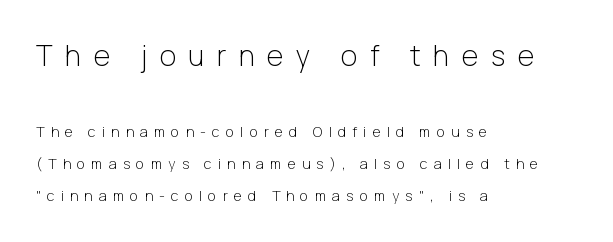
The font family rendered here belongs to the sans-serif group. Upright lettering throughout. Characters follow at a spacing far wider than the type designer built in. Check under the words: just untouched page. Do the characters align in a grid? No, the font is proportional. You could fit nearly another row in the gap between these rows.
